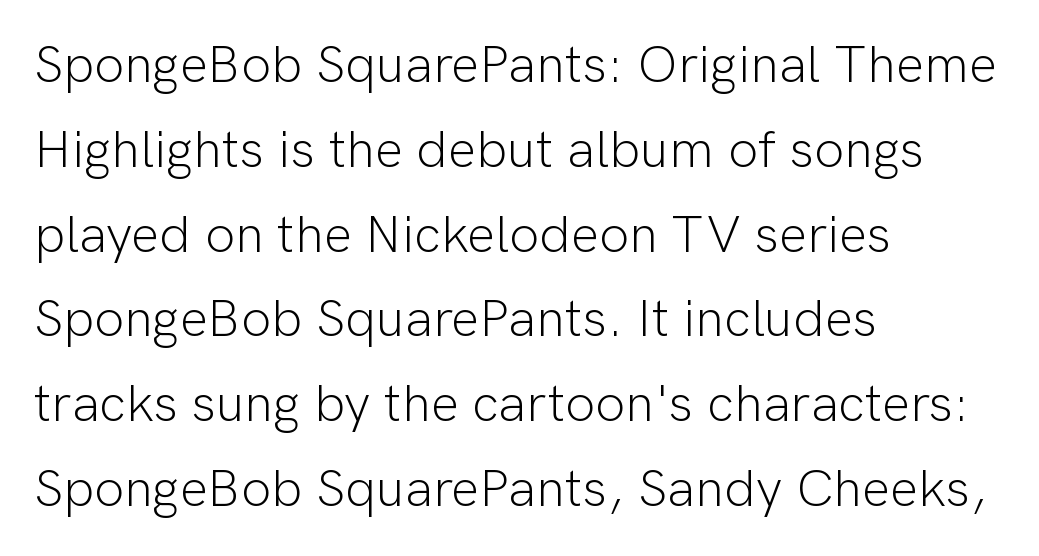
Q: Is the text bold? A: No.
Q: Is the text italic (slanted)? A: No, it is upright.
Q: Is the typeface a serif or a sans-serif typeface? A: Sans-serif.
Q: Is the text underlined? A: No.
Q: How is the paragraph aligned? A: Left-aligned.
Q: Is the spacing between letters normal or unusually wide? A: Normal.
Q: Is the spacing between lines tight, normal or loose? A: Normal.
Q: Width (condensed, normal, or wide)? A: Normal.
Q: Stroke contrast? A: Low.
Q: x-height? A: Medium.
Q: Monospaced? A: No.
